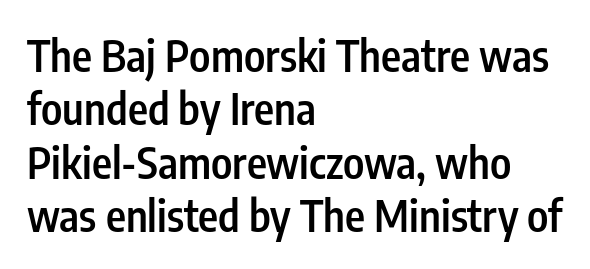
The image shows 43 px semibold, condensed sans-serif type, upright; set left-aligned, line spacing 1.24x, normal letter spacing, not underlined; low stroke contrast and a medium x-height.
